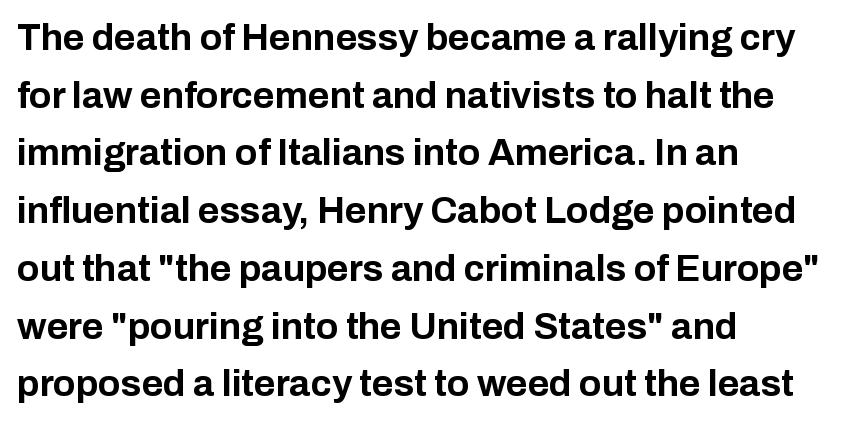
Q: Is the text bold? A: Yes.
Q: Is the text italic (slanted)? A: No, it is upright.
Q: Is the typeface a serif or a sans-serif typeface? A: Sans-serif.
Q: Is the text underlined? A: No.
Q: How is the paragraph aligned? A: Left-aligned.
Q: Is the spacing between letters normal or unusually wide? A: Normal.
Q: Is the spacing between lines tight, normal or loose? A: Normal.
Q: Width (condensed, normal, or wide)? A: Normal.
Q: Stroke contrast? A: Low.
Q: x-height? A: Medium.
Q: Monospaced? A: No.
